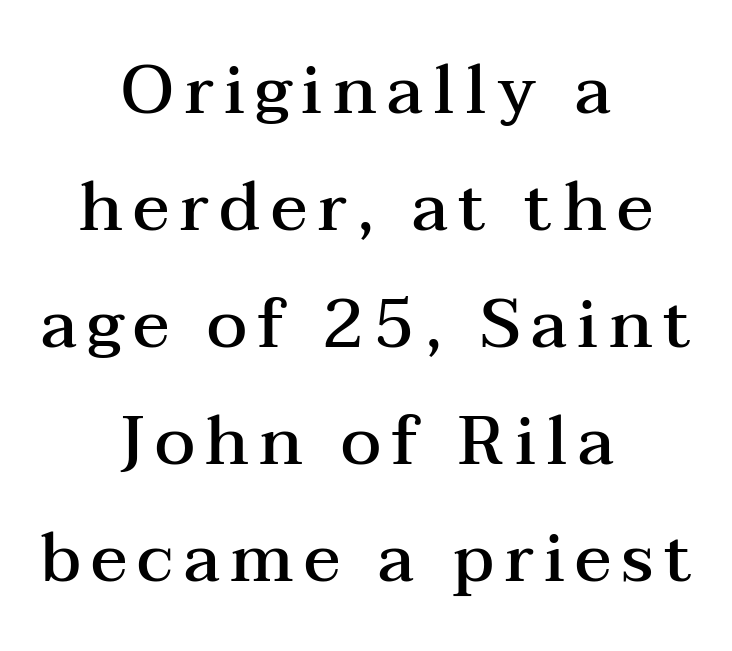
Examine the stroke ends and you'll spot serifs. The sample has been set in demibold, a notch under bold. When letters stand straight like this, we call the style roman or upright. Caption: multi-line text, centered on the measure.
